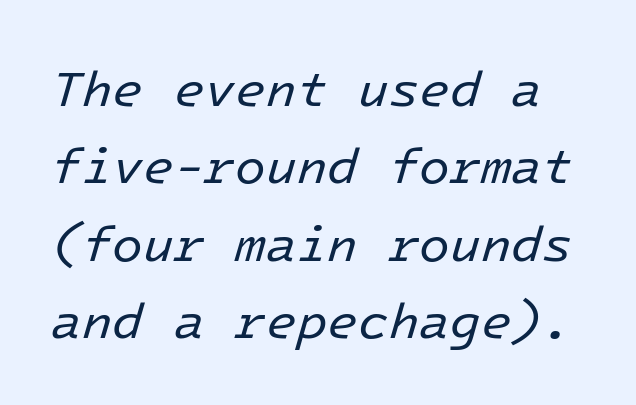
{"italic": "yes", "lean": "right", "slant_degrees": 16, "bold": "no", "weight": "regular", "width": "normal", "stroke_contrast": "low", "x_height": "medium", "underline": "no", "line_spacing": "normal", "line_spacing_ratio": 1.55, "letter_spacing": "normal", "letter_spacing_em": 0.0, "glyph_px": 50}
